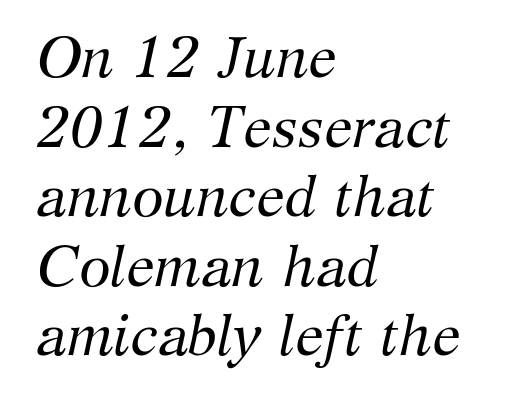
{"serif": "yes", "italic": "yes", "lean": "right", "slant_degrees": 12, "bold": "no", "weight": "regular", "width": "normal", "stroke_contrast": "medium", "x_height": "medium", "monospaced": "no", "underline": "no", "align": "left", "line_spacing_ratio": 1.22, "letter_spacing": "normal", "letter_spacing_em": 0.0, "glyph_px": 57}
